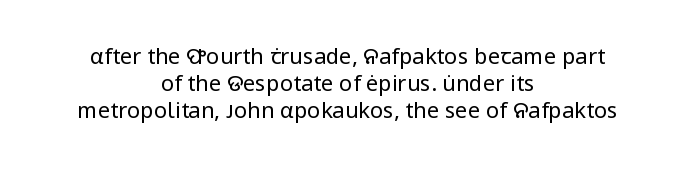
{"italic": "no", "bold": "no", "underline": "no", "align": "center", "line_spacing_ratio": 1.23, "letter_spacing": "normal", "letter_spacing_em": 0.0, "glyph_px": 22}
